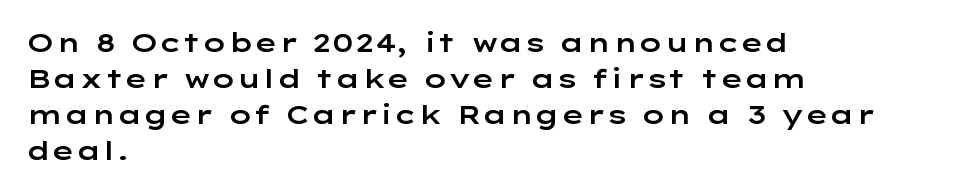
The image shows 26 px text type, upright; set left-aligned, normal line spacing (1.39x), normal letter spacing, not underlined.
